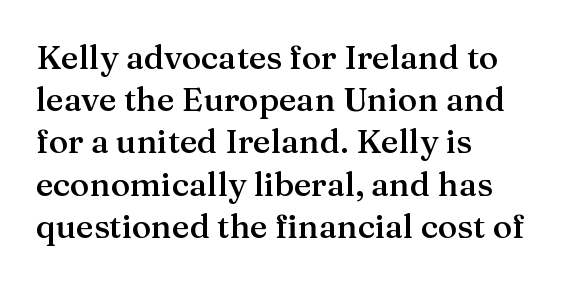
Q: Is the text bold? A: Semi-bold.
Q: Is the text italic (slanted)? A: No, it is upright.
Q: Is the typeface a serif or a sans-serif typeface? A: Serif.
Q: Is the text underlined? A: No.
Q: How is the paragraph aligned? A: Left-aligned.
Q: Is the spacing between letters normal or unusually wide? A: Normal.
Q: Is the spacing between lines tight, normal or loose? A: Normal.
Q: Width (condensed, normal, or wide)? A: Normal.
Q: Stroke contrast? A: Medium.
Q: x-height? A: Medium.
Q: Monospaced? A: No.
